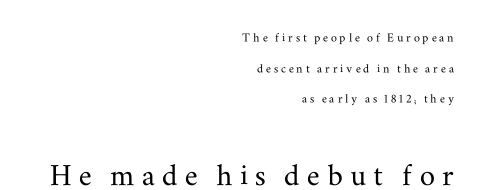
Q: Is the text italic (slanted)? A: No, it is upright.
Q: Is the typeface a serif or a sans-serif typeface? A: Serif.
Q: Is the text underlined? A: No.
Q: How is the paragraph aligned? A: Right-aligned.
Q: Is the spacing between lines tight, normal or loose? A: Loose.
Q: Which block of text is set in a larger size, the first (top) or the second (bottom)? A: The second (bottom) one.
Q: Width (condensed, normal, or wide)? A: Wide.
Q: Stroke contrast? A: Medium.
Q: x-height? A: Small.
Q: Monospaced? A: No.
